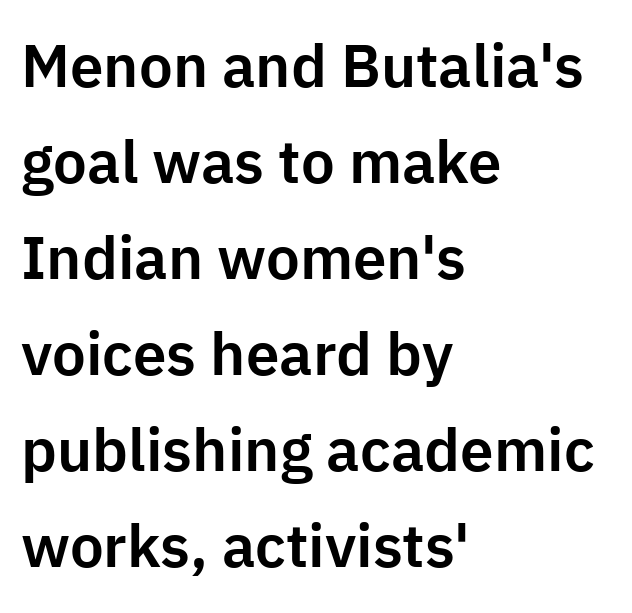
The image shows 60 px sans-serif type, upright; set left-aligned, normal line spacing (1.6x), normal letter spacing, not underlined; low stroke contrast and a medium x-height.
